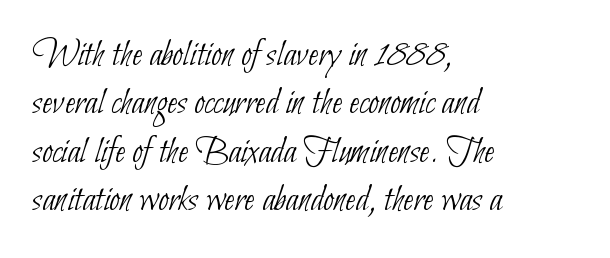
The image shows 38 px thin, condensed sans-serif type; set left-aligned, normal line spacing (1.27x), normal letter spacing, not underlined; low stroke contrast and a small x-height.
